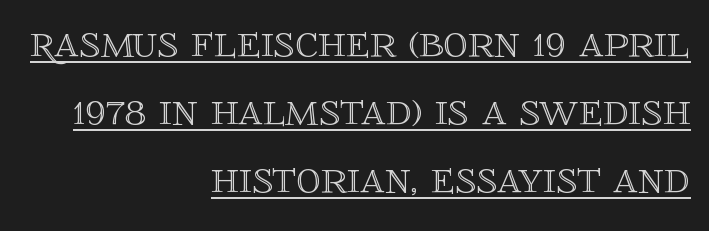
Compared with a flush-left layout, this one pins lines to the opposite, right side. Unlike italic type, these characters show no tilt at all. These lines are rendered in a variable-pitch font. Glance below the letters and you will spot a drawn line.
